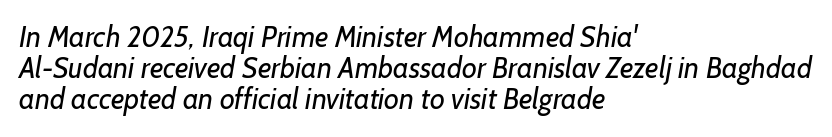
Q: Is the text bold? A: No.
Q: Is the typeface a serif or a sans-serif typeface? A: Sans-serif.
Q: Is the text underlined? A: No.
Q: How is the paragraph aligned? A: Left-aligned.
Q: Is the spacing between letters normal or unusually wide? A: Normal.
Q: Is the spacing between lines tight, normal or loose? A: Tight.
Q: Width (condensed, normal, or wide)? A: Normal.
Q: Stroke contrast? A: Low.
Q: x-height? A: Medium.
Q: Monospaced? A: No.
